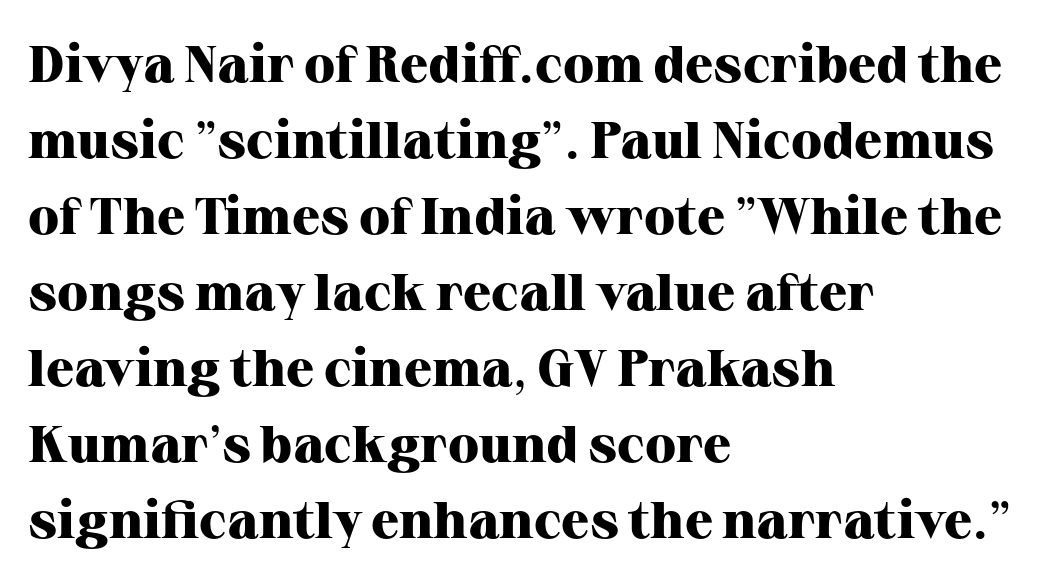
The image shows 52 px heavy serif type, upright; set left-aligned, normal line spacing (1.46x), normal letter spacing, not underlined; high stroke contrast and a medium x-height.
